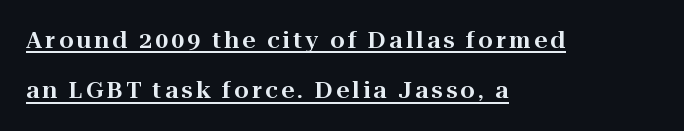
{"italic": "no", "underline": "yes", "align": "left", "line_spacing": "loose", "line_spacing_ratio": 2.18, "glyph_px": 23}
